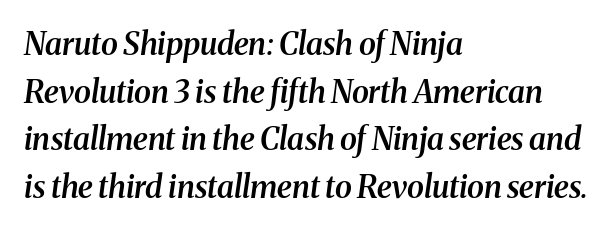
Little horizontal feet cap the strokes, marking this as serif type. Teacher's note: observe the even left margin — that is flush-left alignment. Style check: oblique. The designer left line spacing at the default. The letters advance in unequal steps, a hallmark of proportional type. The rendering uses a semibold face; strokes are thickened but not to full bold.
